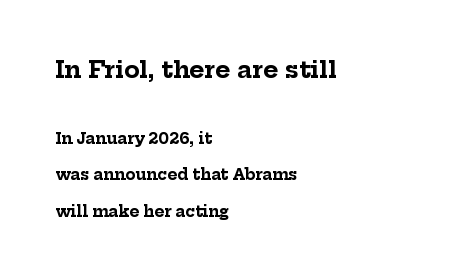
The emphasis by scale lands on block number one, above. Designer's note — italics off, roman on. The specimen omits any rule beneath the text block's lines. Baseline-to-baseline distance is far greater than the letter height. Does the copy run flush right? No — it runs flush left.
